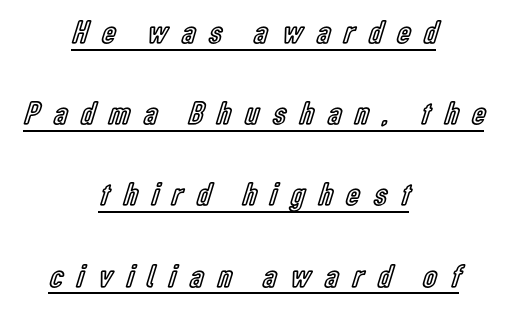
{"width": "condensed", "x_height": "medium", "monospaced": "no", "underline": "yes", "align": "center", "line_spacing": "loose", "line_spacing_ratio": 2.46, "letter_spacing": "wide", "letter_spacing_em": 0.43, "glyph_px": 33}
